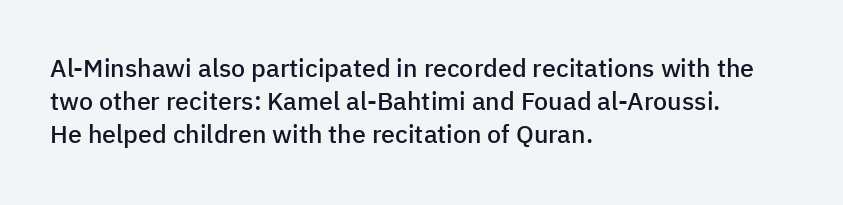
Is the letter spacing exaggerated? No — it looks like the ordinary default. The text block is weighted toward the left margin, trailing off unevenly rightward. Anything drawn beneath the words? Only blank space. The passage shown stacks its lines at a standard gap.
